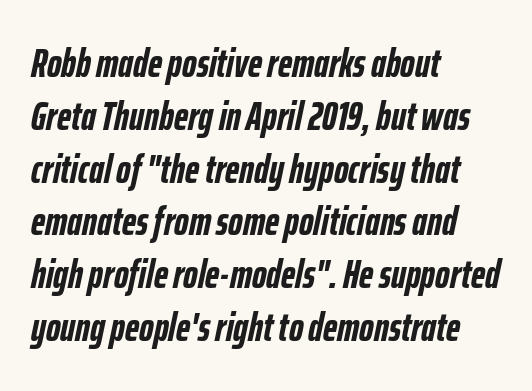
Q: Is the text bold? A: Yes.
Q: Is the text italic (slanted)? A: Yes, it leans right by about 12 degrees.
Q: Is the text underlined? A: No.
Q: How is the paragraph aligned? A: Left-aligned.
Q: Is the spacing between letters normal or unusually wide? A: Normal.
Q: Is the spacing between lines tight, normal or loose? A: Normal.
Q: Width (condensed, normal, or wide)? A: Condensed.
Q: Stroke contrast? A: Low.
Q: x-height? A: Medium.
Q: Monospaced? A: No.
